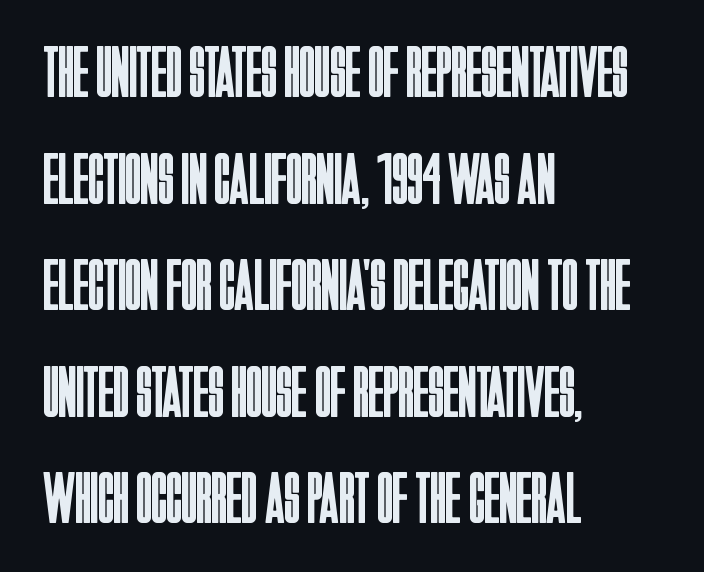
Q: Is the text bold? A: No.
Q: Is the text italic (slanted)? A: No, it is upright.
Q: Is the typeface a serif or a sans-serif typeface? A: Sans-serif.
Q: Is the text underlined? A: No.
Q: How is the paragraph aligned? A: Left-aligned.
Q: Is the spacing between letters normal or unusually wide? A: Normal.
Q: Is the spacing between lines tight, normal or loose? A: Normal.
Q: Width (condensed, normal, or wide)? A: Condensed.
Q: Stroke contrast? A: Low.
Q: x-height? A: Large.
Q: Monospaced? A: No.
